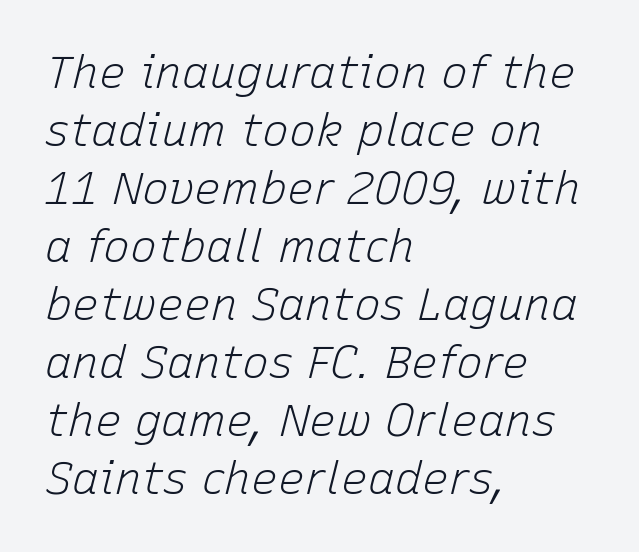
{"italic": "yes", "lean": "right", "slant_degrees": 15, "bold": "no", "weight": "light", "width": "normal", "stroke_contrast": "low", "x_height": "medium", "monospaced": "no", "underline": "no", "align": "left", "line_spacing": "normal", "line_spacing_ratio": 1.29, "letter_spacing": "normal", "letter_spacing_em": 0.0, "glyph_px": 45}
